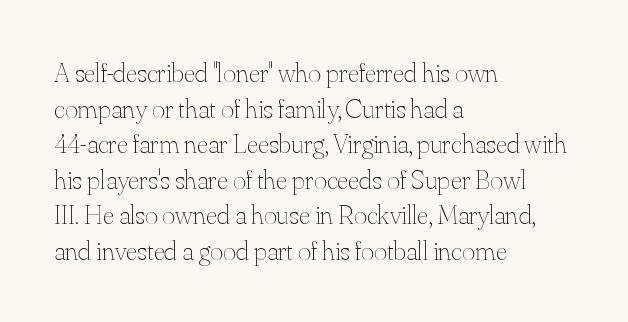
Q: Is the text bold? A: No.
Q: Is the text italic (slanted)? A: No, it is upright.
Q: Is the text underlined? A: No.
Q: How is the paragraph aligned? A: Left-aligned.
Q: Is the spacing between letters normal or unusually wide? A: Normal.
Q: Is the spacing between lines tight, normal or loose? A: Normal.
Q: Width (condensed, normal, or wide)? A: Normal.
Q: Stroke contrast? A: Medium.
Q: x-height? A: Small.
Q: Monospaced? A: No.
